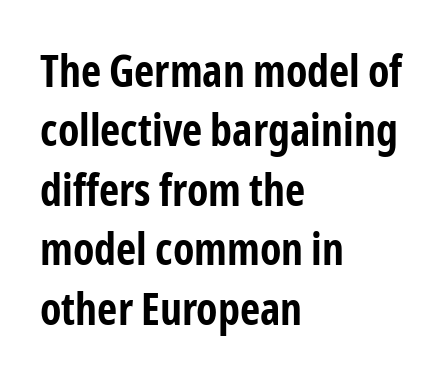
The image shows 44 px bold, condensed sans-serif type, upright; set left-aligned, normal line spacing (1.35x), normal letter spacing, not underlined; low stroke contrast and a medium x-height.
